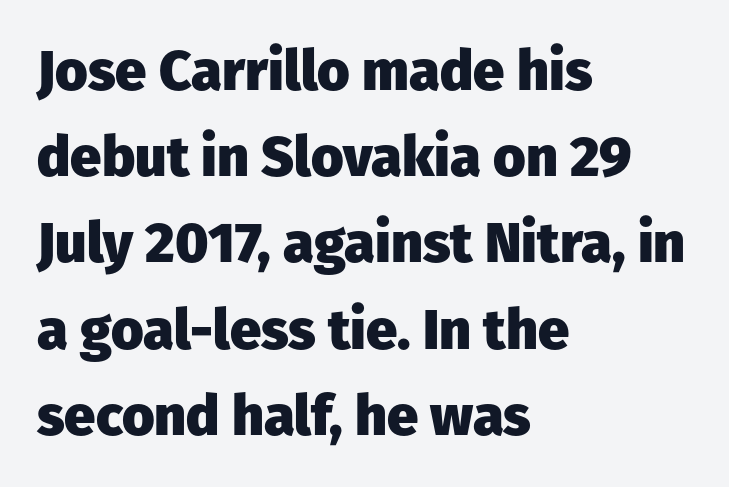
The image shows 56 px heavy sans-serif type, upright; set left-aligned, normal line spacing (1.54x), normal letter spacing, not underlined; low stroke contrast and a medium x-height.
